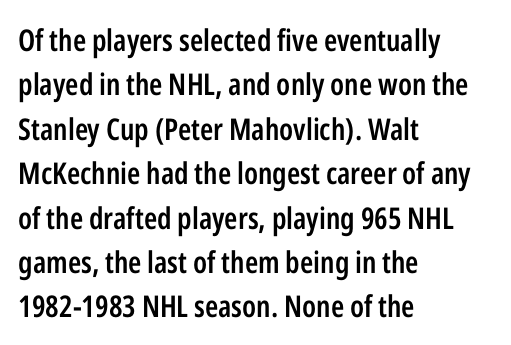
The passage shown has conventional tracking throughout. Think of a printed novel: that variable character pitch is what you see here. Just letters on the line, the space beneath them empty. Classification — sans serif. A typesetter would call this leading conventional body-copy spacing.
